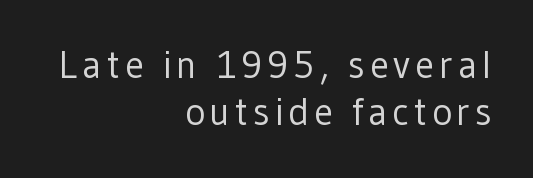
{"serif": "no", "italic": "no", "bold": "no", "weight": "regular", "width": "normal", "stroke_contrast": "low", "x_height": "medium", "monospaced": "no", "underline": "no", "align": "right", "line_spacing": "normal", "line_spacing_ratio": 1.25, "glyph_px": 38}
